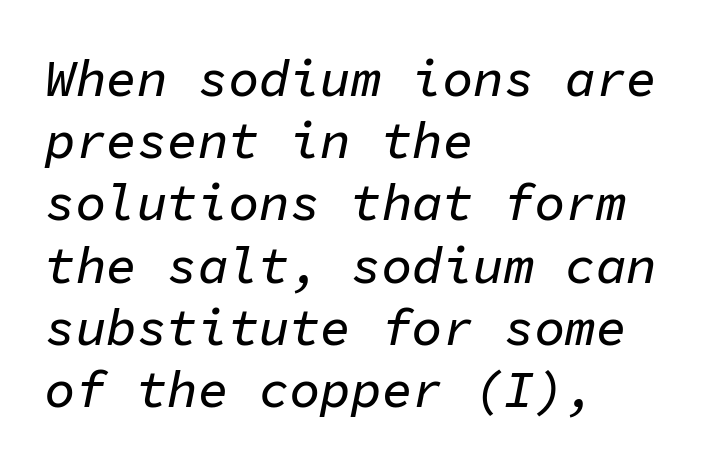
Unmarked baselines from the first word to the last. You can tell it's italic because the verticals aren't actually vertical. No extra tracking has been applied to these lines. The letters march in equal steps, a hallmark of fixed-pitch type.
